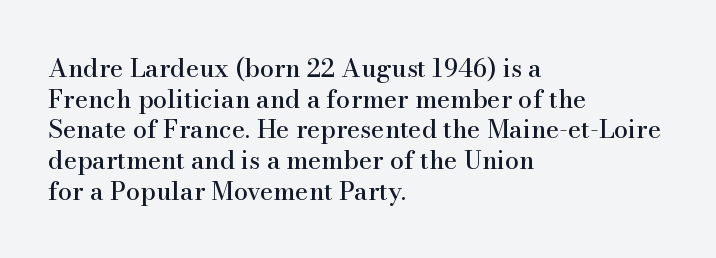
The image shows 25 px text type, upright; set left-aligned, line spacing 1.23x, normal letter spacing, not underlined.
